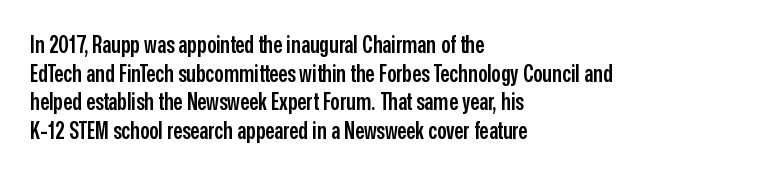
The specimen omits any rule beneath the text block's lines. The type sits square on the baseline with zero lean. This block has exactly the height ordinary leading produces. Does extra space separate the letters? No, they use regular spacing.
